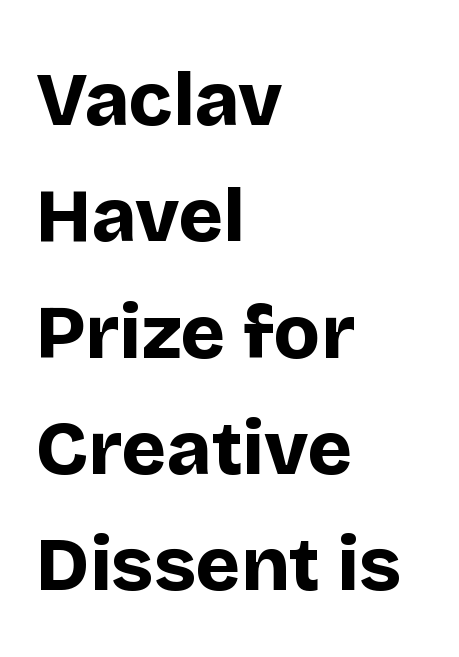
Q: Is the text bold? A: Yes.
Q: Is the text italic (slanted)? A: No, it is upright.
Q: Is the typeface a serif or a sans-serif typeface? A: Sans-serif.
Q: Is the text underlined? A: No.
Q: How is the paragraph aligned? A: Left-aligned.
Q: Is the spacing between letters normal or unusually wide? A: Normal.
Q: Is the spacing between lines tight, normal or loose? A: Normal.
Q: Width (condensed, normal, or wide)? A: Normal.
Q: Stroke contrast? A: Low.
Q: x-height? A: Large.
Q: Monospaced? A: No.
